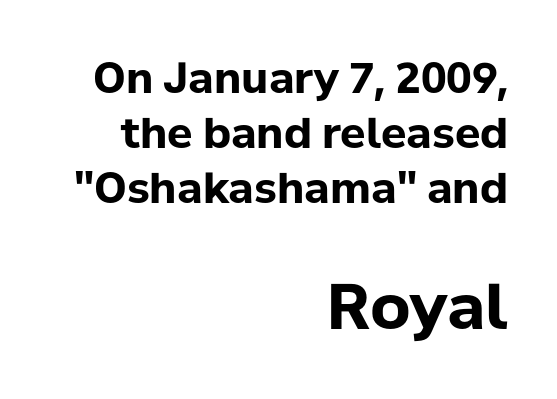
Varying glyph widths throughout — classic text-font behaviour. Larger block? The one below; the one above is distinctly smaller. The passage is arranged like a letterhead date or caption credit — flush right. This is heavy type, rendered in bold. Has an underline been added? It has not.
